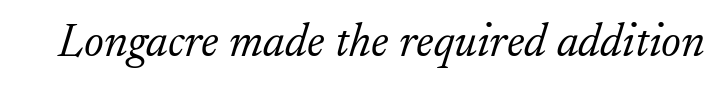
{"serif": "yes", "italic": "yes", "lean": "right", "slant_degrees": 17, "bold": "no", "weight": "light", "width": "normal", "stroke_contrast": "low", "x_height": "small", "monospaced": "no", "underline": "no", "letter_spacing": "normal", "letter_spacing_em": 0.0, "glyph_px": 47}
